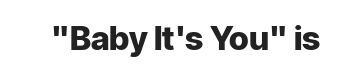
The image shows 33 px heavy sans-serif type, upright; set normal letter spacing, not underlined; low stroke contrast and a medium x-height.
